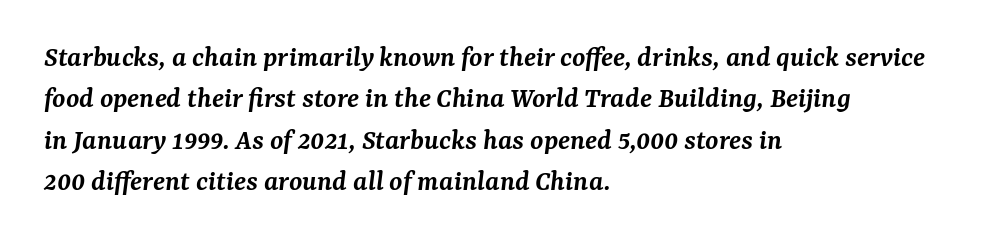
Q: Is the text bold? A: Semi-bold.
Q: Is the text italic (slanted)? A: Yes, it leans right by about 7 degrees.
Q: Is the typeface a serif or a sans-serif typeface? A: Serif.
Q: Is the text underlined? A: No.
Q: How is the paragraph aligned? A: Left-aligned.
Q: Is the spacing between letters normal or unusually wide? A: Normal.
Q: Is the spacing between lines tight, normal or loose? A: Normal.
Q: Width (condensed, normal, or wide)? A: Normal.
Q: Stroke contrast? A: Medium.
Q: x-height? A: Medium.
Q: Monospaced? A: No.
